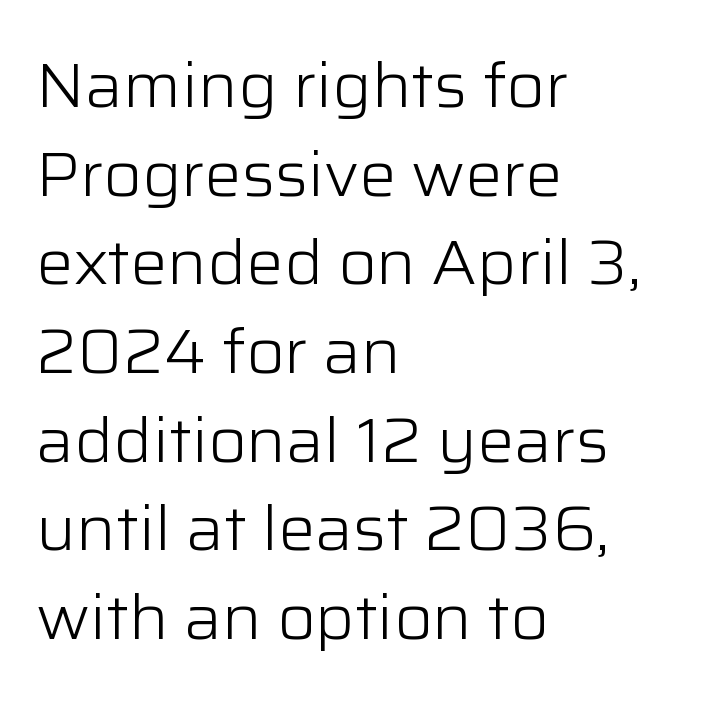
{"serif": "no", "italic": "no", "bold": "no", "weight": "light", "width": "normal", "stroke_contrast": "low", "x_height": "medium", "monospaced": "no", "underline": "no", "align": "left", "line_spacing": "normal", "line_spacing_ratio": 1.43, "letter_spacing": "normal", "letter_spacing_em": 0.0, "glyph_px": 62}
